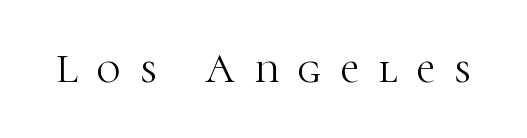
This reads as an unemphasized weight, regular at the heaviest. Every character sits straight up, as roman type does. Unmarked baselines from the first word to the last. Letterform terminals end in serifs throughout the passage. Characters follow at a spacing far wider than the type designer built in. The rendering uses natural spacing where letterforms have individual widths.
